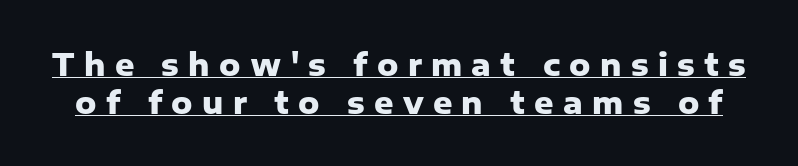
A full-strength bold gives these letters their thick strokes. Quick note: interline space is typical. Between one letter and the next there's a generous, obvious gap. The rendering uses the underline text-decoration.
